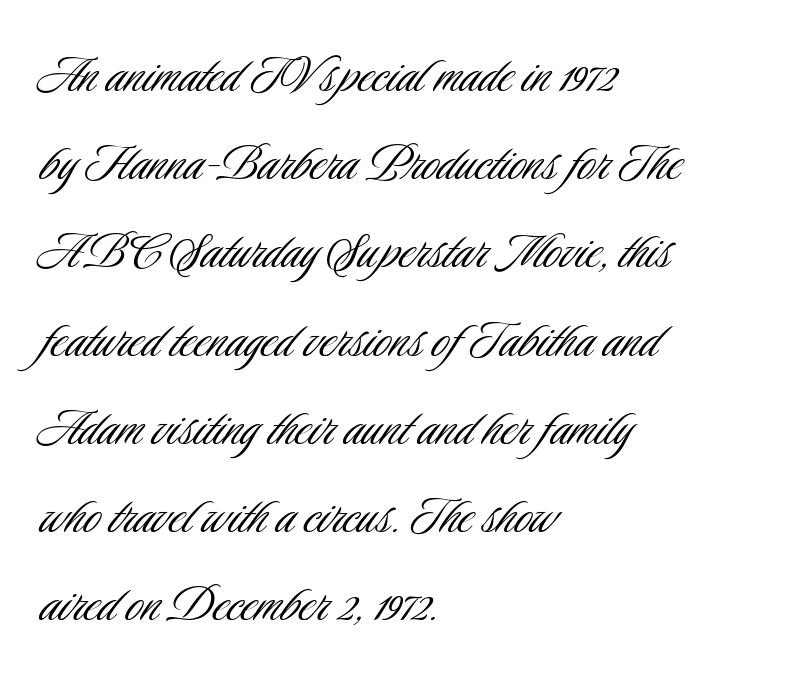
Q: Is the text bold? A: No.
Q: Is the text italic (slanted)? A: Yes.
Q: Is the typeface a serif or a sans-serif typeface? A: Sans-serif.
Q: Is the text underlined? A: No.
Q: How is the paragraph aligned? A: Left-aligned.
Q: Is the spacing between letters normal or unusually wide? A: Normal.
Q: Is the spacing between lines tight, normal or loose? A: Normal.
Q: Width (condensed, normal, or wide)? A: Condensed.
Q: Stroke contrast? A: Low.
Q: x-height? A: Small.
Q: Monospaced? A: No.
